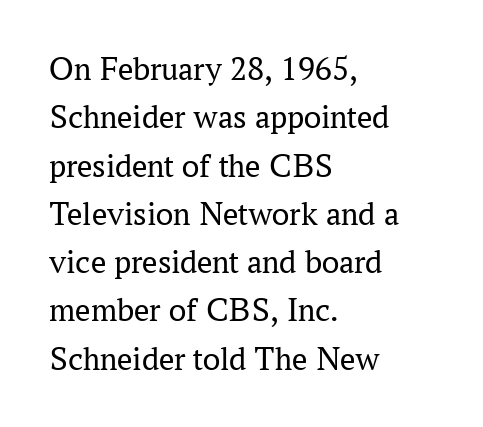
Q: Is the text bold? A: No.
Q: Is the text italic (slanted)? A: No, it is upright.
Q: Is the typeface a serif or a sans-serif typeface? A: Serif.
Q: Is the text underlined? A: No.
Q: How is the paragraph aligned? A: Left-aligned.
Q: Is the spacing between letters normal or unusually wide? A: Normal.
Q: Is the spacing between lines tight, normal or loose? A: Normal.
Q: Width (condensed, normal, or wide)? A: Normal.
Q: Stroke contrast? A: Medium.
Q: x-height? A: Medium.
Q: Monospaced? A: No.
